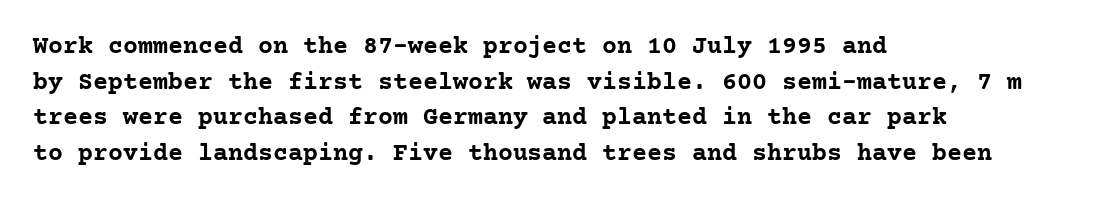
This rendering leaves character spacing at its baseline value. Any mark beneath the type? The region is blank. This is roman type, the default non-slanted kind. Pretty heavy lettering here — definitely bold. Notice how descenders clear the ascenders below comfortably — that's standard leading. All the whitespace from short lines collects on the right.
